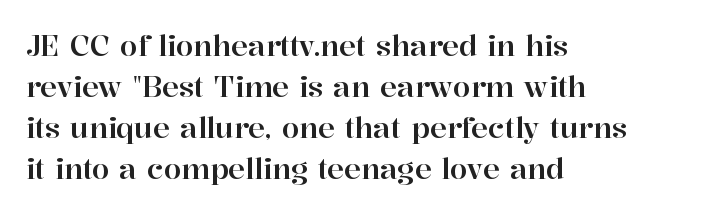
{"serif": "yes", "italic": "no", "width": "normal", "stroke_contrast": "high", "x_height": "medium", "monospaced": "no", "underline": "no", "align": "left", "line_spacing": "normal", "line_spacing_ratio": 1.47, "letter_spacing": "normal", "letter_spacing_em": 0.0, "glyph_px": 28}
